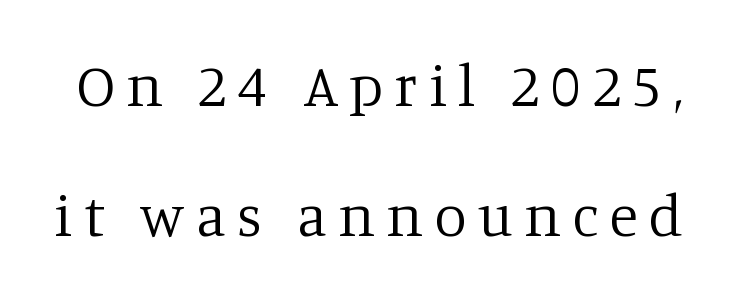
{"serif": "yes", "italic": "no", "bold": "no", "weight": "regular", "width": "normal", "stroke_contrast": "low", "x_height": "large", "monospaced": "no", "underline": "no", "line_spacing": "loose", "line_spacing_ratio": 2.2, "glyph_px": 59}
